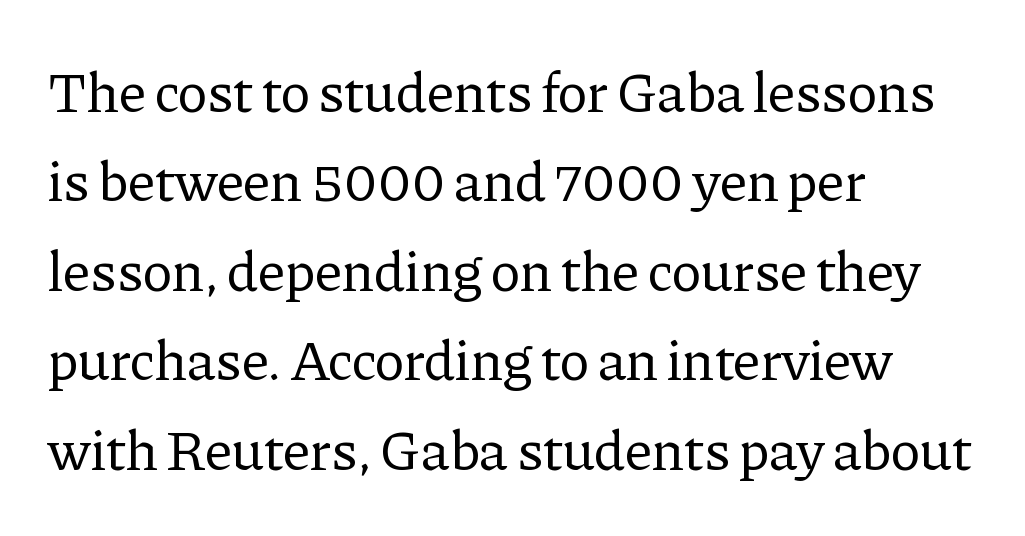
Q: Is the text bold? A: No.
Q: Is the text italic (slanted)? A: No, it is upright.
Q: Is the typeface a serif or a sans-serif typeface? A: Serif.
Q: Is the text underlined? A: No.
Q: How is the paragraph aligned? A: Left-aligned.
Q: Is the spacing between letters normal or unusually wide? A: Normal.
Q: Is the spacing between lines tight, normal or loose? A: Normal.
Q: Width (condensed, normal, or wide)? A: Normal.
Q: Stroke contrast? A: Low.
Q: x-height? A: Medium.
Q: Monospaced? A: No.
